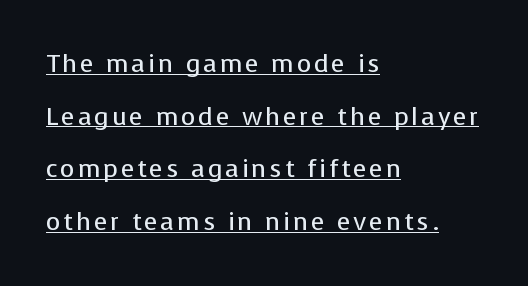
Q: Is the text bold? A: No.
Q: Is the text italic (slanted)? A: No, it is upright.
Q: Is the text underlined? A: Yes.
Q: How is the paragraph aligned? A: Left-aligned.
Q: Is the spacing between lines tight, normal or loose? A: Loose.
